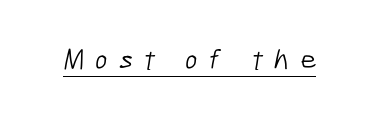
The image shows 29 px light, condensed sans-serif type; set unusually wide letter spacing (+0.38 em), underlined; low stroke contrast and a medium x-height.
